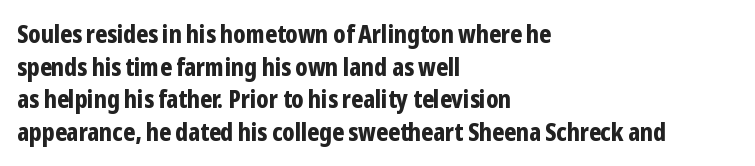
The rendering uses a moderate line-height, typical for paragraphs. The typography opts for an upright posture over an oblique one. Each word holds together tightly as a unit, with standard inter-letter gaps. Left-aligned paragraph, ragged on the right. The sample has been set heavy, in full bold. The string is rendered with underlining switched off.
